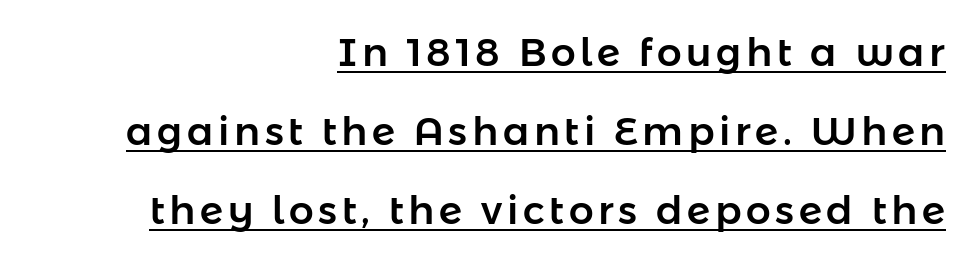
Notice how the passage keeps a crisp vertical edge on the right only. These lines stand farther apart than default settings would place them. No italicization has been applied; the sample stays upright. The passage shown is underscored from start to finish.
